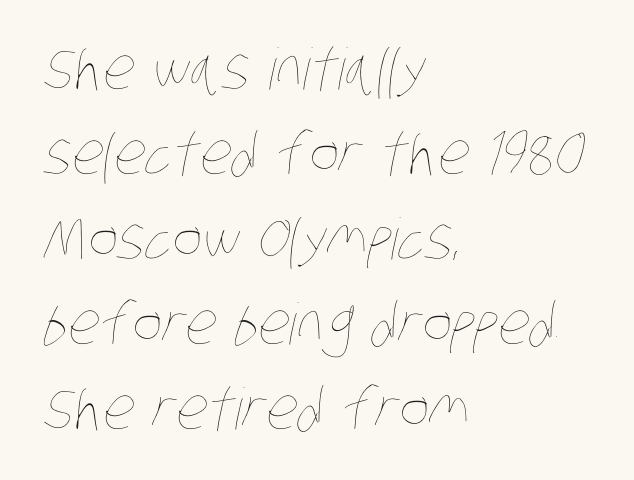
{"bold": "no", "weight": "thin", "width": "condensed", "stroke_contrast": "low", "x_height": "large", "monospaced": "no", "underline": "no", "align": "left", "line_spacing": "normal", "line_spacing_ratio": 1.49, "letter_spacing": "normal", "letter_spacing_em": 0.0, "glyph_px": 57}
